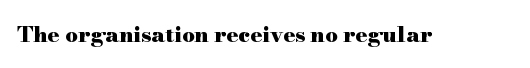
Q: Is the text bold? A: Yes.
Q: Is the text italic (slanted)? A: No, it is upright.
Q: Is the text underlined? A: No.
Q: Is the spacing between letters normal or unusually wide? A: Normal.
